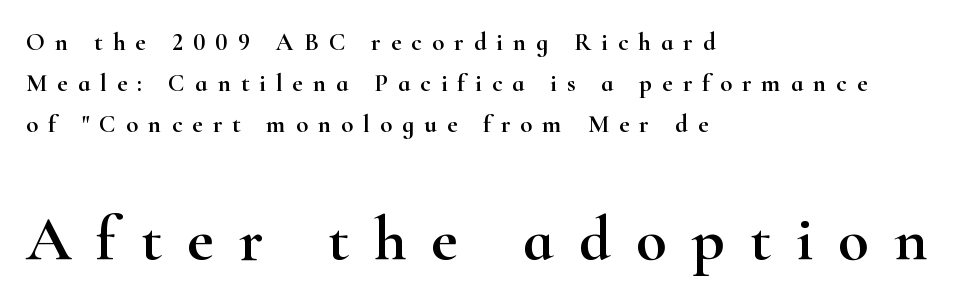
If you drew a ruler down the left edge, every line would touch it. Typographically, this falls in the serif category. The designer left line spacing at the default. Do the letters lean? They stand straight.
